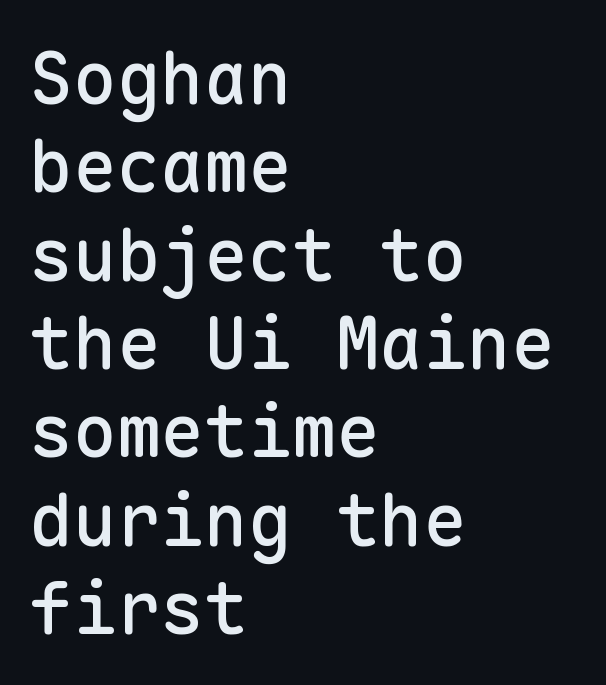
{"serif": "no", "italic": "no", "width": "normal", "stroke_contrast": "low", "x_height": "medium", "monospaced": "yes", "underline": "no", "align": "left", "line_spacing_ratio": 1.21, "letter_spacing": "normal", "letter_spacing_em": 0.0, "glyph_px": 73}
